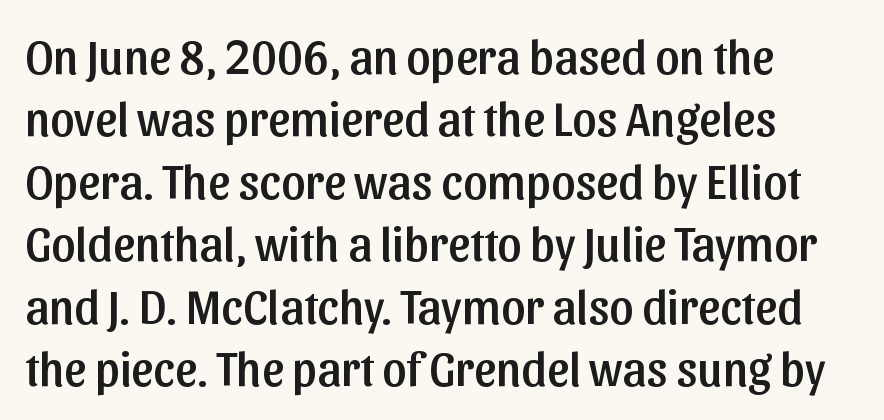
Q: Is the text italic (slanted)? A: No, it is upright.
Q: Is the typeface a serif or a sans-serif typeface? A: Sans-serif.
Q: Is the text underlined? A: No.
Q: How is the paragraph aligned? A: Left-aligned.
Q: Is the spacing between letters normal or unusually wide? A: Normal.
Q: Is the spacing between lines tight, normal or loose? A: Normal.
Q: Width (condensed, normal, or wide)? A: Normal.
Q: Stroke contrast? A: Low.
Q: x-height? A: Medium.
Q: Monospaced? A: No.
